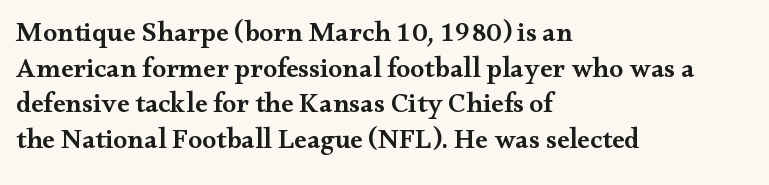
{"serif": "yes", "italic": "no", "bold": "semi", "weight": "semibold", "width": "wide", "stroke_contrast": "medium", "x_height": "small", "monospaced": "no", "underline": "no", "align": "left", "line_spacing": "normal", "line_spacing_ratio": 1.27, "letter_spacing": "normal", "letter_spacing_em": 0.0, "glyph_px": 28}
